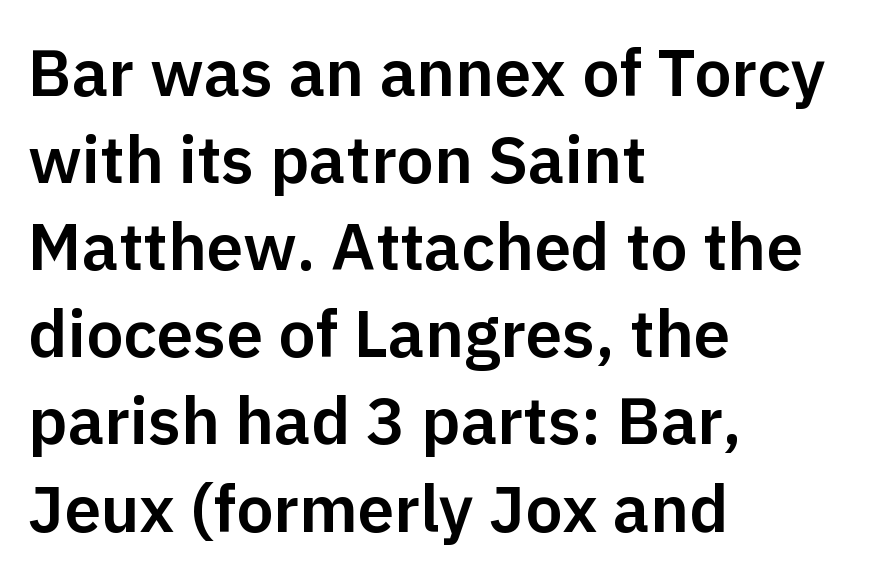
{"serif": "no", "italic": "no", "width": "normal", "stroke_contrast": "low", "x_height": "medium", "monospaced": "no", "underline": "no", "align": "left", "line_spacing": "normal", "line_spacing_ratio": 1.32, "letter_spacing": "normal", "letter_spacing_em": 0.0, "glyph_px": 66}
